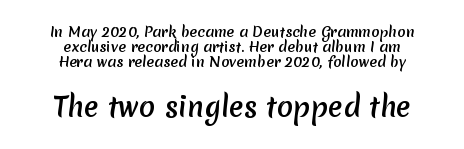
Neither beginnings nor endings align; midpoints do. Clear beneath every line of the passage. One glance says dense: line gaps are narrower than usual. Here the second block reads like a headline and the first like body copy. Glyph-to-glyph distance matches everyday printed text.
